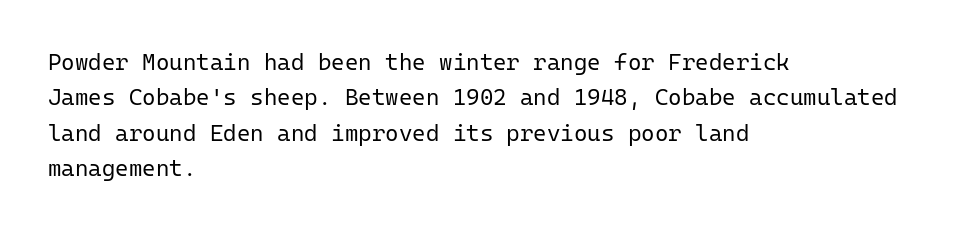
The face looks like a standard text weight, possibly lighter. Vertical strokes here are truly vertical. These lines keep a tight, regular rhythm from letter to letter. Leading matches the norm, producing a regular column. Left-aligned paragraph, ragged on the right. The space directly below the letters is spotless.
